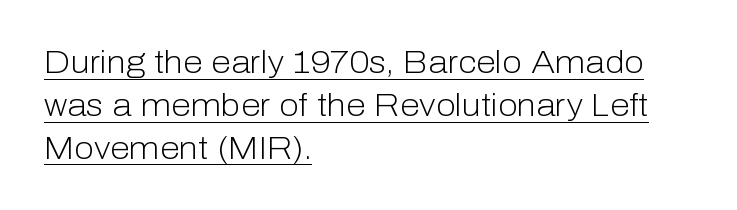
The typeface has the unassuming heft of standard copy or less. Looks like regular typesetting: each glyph gets only the width it needs. Tall strokes in this sample are plumb rather than angled. Caption: multi-line text, flush left, ragged right.
